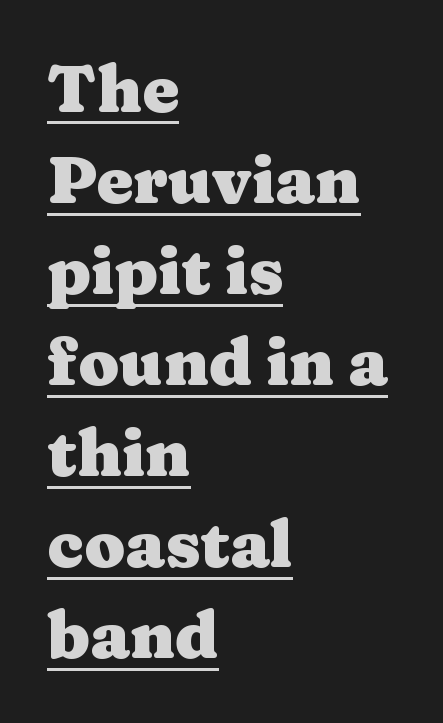
{"serif": "yes", "italic": "no", "bold": "yes", "weight": "heavy", "width": "wide", "stroke_contrast": "medium", "x_height": "medium", "monospaced": "no", "underline": "yes", "align": "left", "line_spacing": "normal", "line_spacing_ratio": 1.38, "letter_spacing": "normal", "letter_spacing_em": 0.0, "glyph_px": 66}
